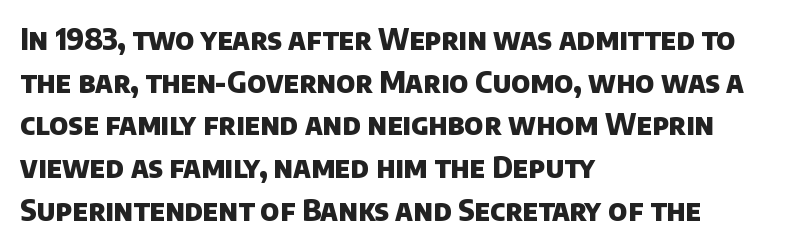
The image shows 29 px heavy sans-serif type; set left-aligned, normal line spacing (1.47x), normal letter spacing, not underlined; low stroke contrast and a large x-height.
